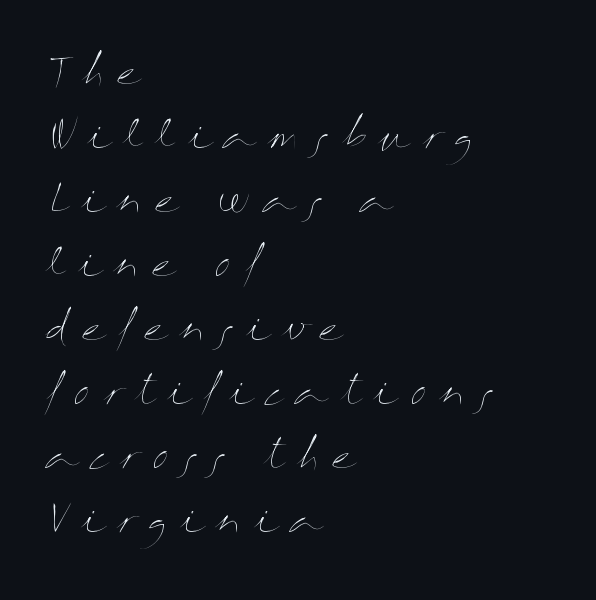
{"bold": "no", "weight": "thin", "width": "wide", "stroke_contrast": "medium", "x_height": "medium", "monospaced": "no", "underline": "no", "align": "left", "line_spacing_ratio": 1.73, "letter_spacing": "wide", "letter_spacing_em": 0.33, "glyph_px": 37}
